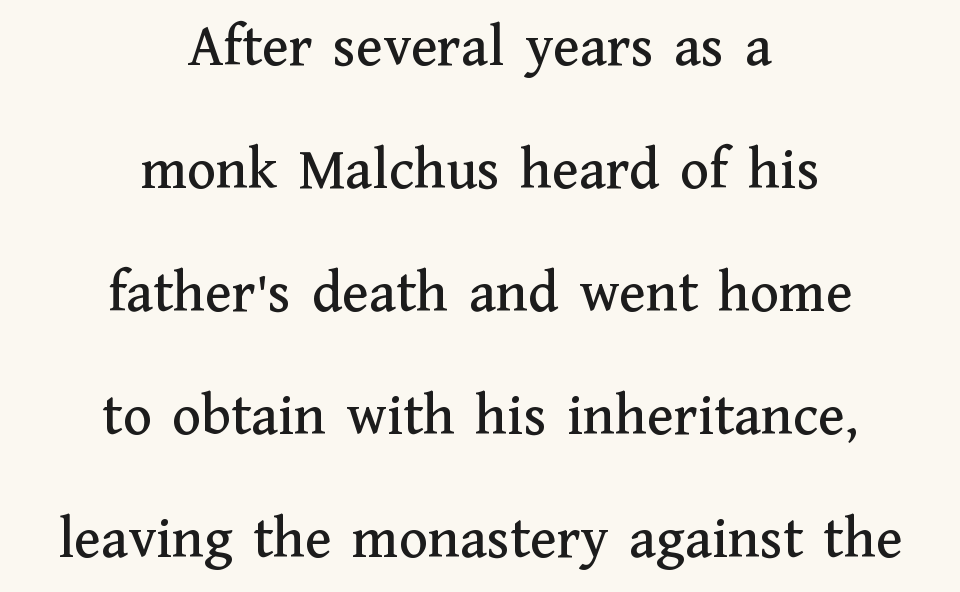
This sample has the flowing, uneven cadence of proportional lettering. Notice how the passage keeps no hard edge, just a central spine. The gap between lines stays unmarked. Type style note: has serifs. Spacing between characters is what you'd get straight out of the box.
